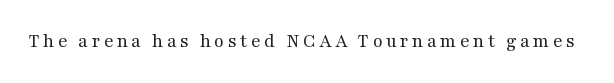
{"italic": "no", "bold": "no", "underline": "no", "glyph_px": 20}
